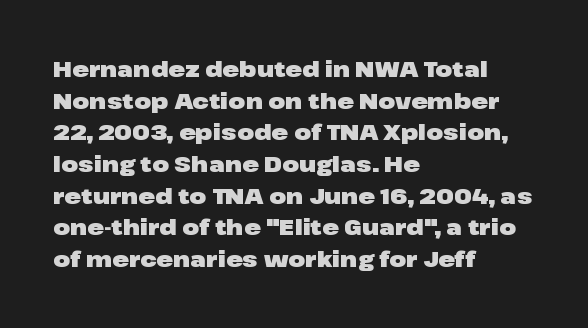
The image shows 22 px bold type, upright; set left-aligned, normal line spacing (1.44x), normal letter spacing, not underlined.
